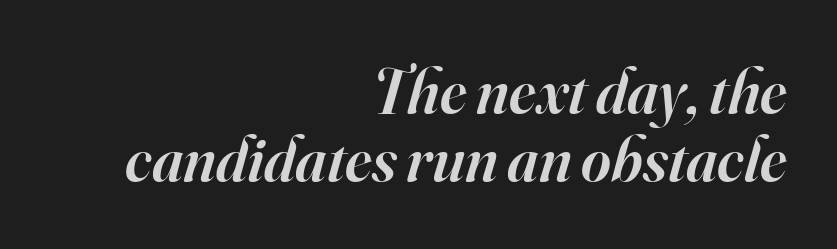
{"serif": "yes", "italic": "yes", "lean": "right", "slant_degrees": 16, "bold": "semi", "weight": "semibold", "width": "normal", "stroke_contrast": "high", "x_height": "small", "monospaced": "no", "underline": "no", "align": "right", "line_spacing": "tight", "line_spacing_ratio": 1.07, "letter_spacing": "normal", "letter_spacing_em": 0.0, "glyph_px": 64}
